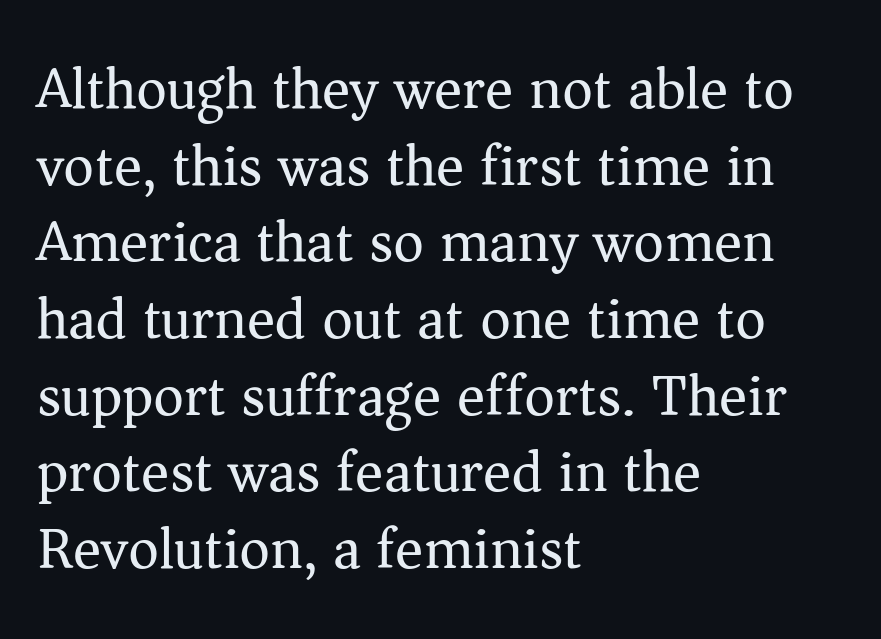
Q: Is the text bold? A: No.
Q: Is the text italic (slanted)? A: No, it is upright.
Q: Is the typeface a serif or a sans-serif typeface? A: Serif.
Q: Is the text underlined? A: No.
Q: How is the paragraph aligned? A: Left-aligned.
Q: Is the spacing between letters normal or unusually wide? A: Normal.
Q: Is the spacing between lines tight, normal or loose? A: Normal.
Q: Width (condensed, normal, or wide)? A: Normal.
Q: Stroke contrast? A: Medium.
Q: x-height? A: Medium.
Q: Monospaced? A: No.
